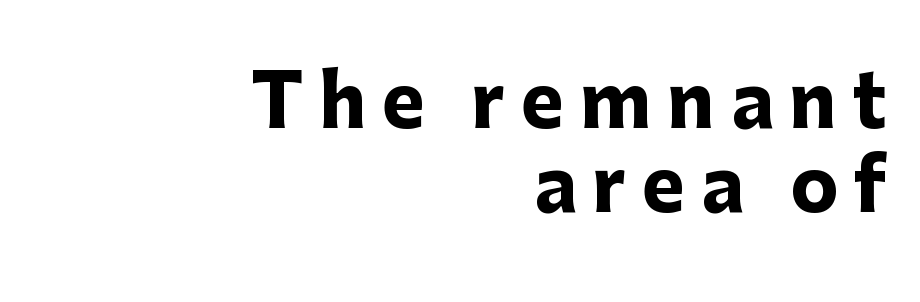
Plenty of ink on the page — the face is bold. The letters stand upright; this is a roman face. A typesetter would label this face a sans. Which margin do the lines hug? The right one — the left edge is uneven.
